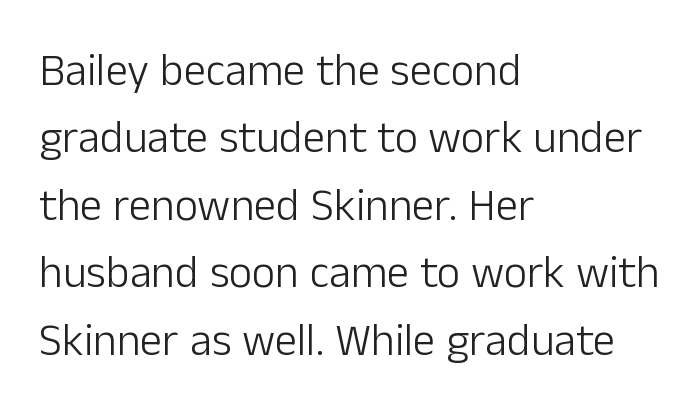
Q: Is the text bold? A: No.
Q: Is the text italic (slanted)? A: No, it is upright.
Q: Is the typeface a serif or a sans-serif typeface? A: Sans-serif.
Q: Is the text underlined? A: No.
Q: How is the paragraph aligned? A: Left-aligned.
Q: Is the spacing between letters normal or unusually wide? A: Normal.
Q: Is the spacing between lines tight, normal or loose? A: Normal.
Q: Width (condensed, normal, or wide)? A: Normal.
Q: Stroke contrast? A: Low.
Q: x-height? A: Medium.
Q: Monospaced? A: No.
